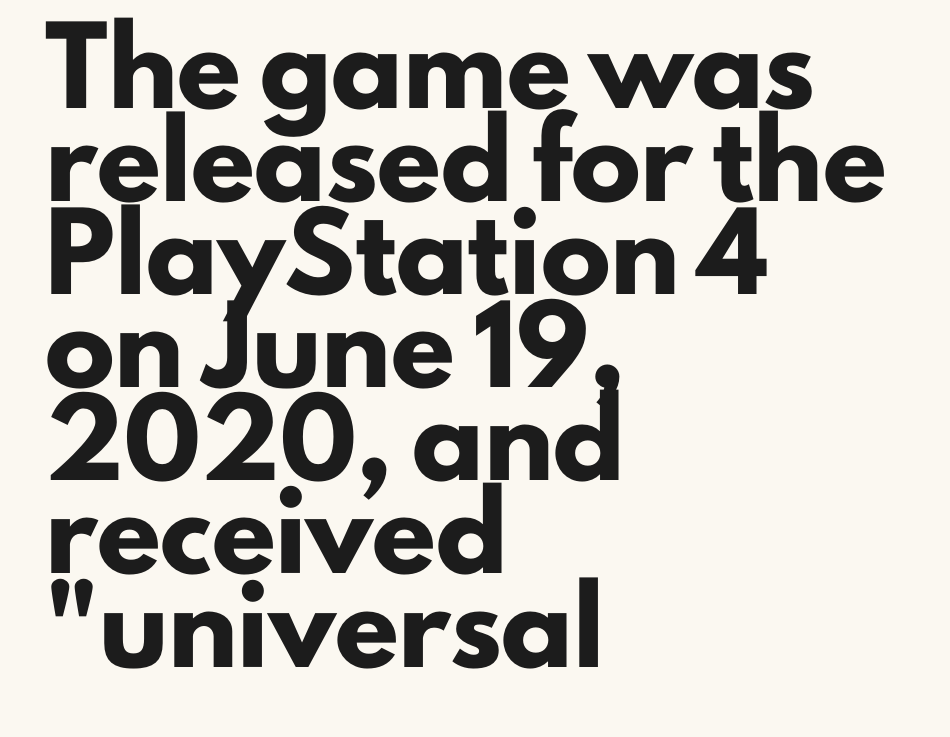
The image shows 70 px heavy sans-serif type, upright; set left-aligned, normal line spacing (1.33x), normal letter spacing, not underlined; low stroke contrast and a small x-height.
